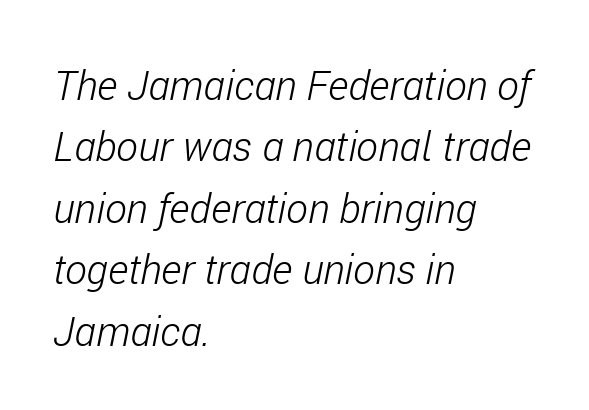
{"italic": "yes", "lean": "right", "slant_degrees": 11, "bold": "no", "weight": "light", "width": "condensed", "stroke_contrast": "low", "x_height": "medium", "monospaced": "no", "underline": "no", "align": "left", "line_spacing": "normal", "line_spacing_ratio": 1.5, "letter_spacing": "normal", "letter_spacing_em": 0.0, "glyph_px": 41}
